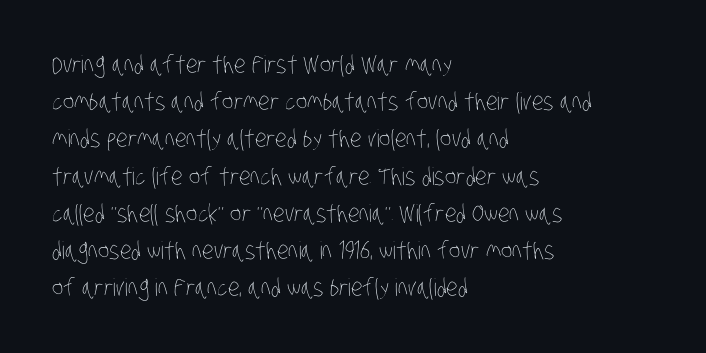
Beneath every word, the page is bare. The leading is moderate, giving the passage an even texture. This sample uses plain, unmodified letter spacing. Vertical stems look standard width or narrower in stroke. This sample is left-justified, so line endings fall wherever the words run out.
